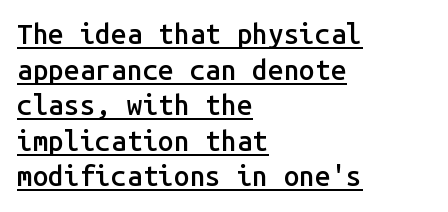
Q: Is the text bold? A: Semi-bold.
Q: Is the text italic (slanted)? A: No, it is upright.
Q: Is the typeface a serif or a sans-serif typeface? A: Sans-serif.
Q: Is the text underlined? A: Yes.
Q: How is the paragraph aligned? A: Left-aligned.
Q: Is the spacing between letters normal or unusually wide? A: Normal.
Q: Is the spacing between lines tight, normal or loose? A: Normal.
Q: Width (condensed, normal, or wide)? A: Normal.
Q: Stroke contrast? A: Low.
Q: x-height? A: Medium.
Q: Monospaced? A: Yes.
